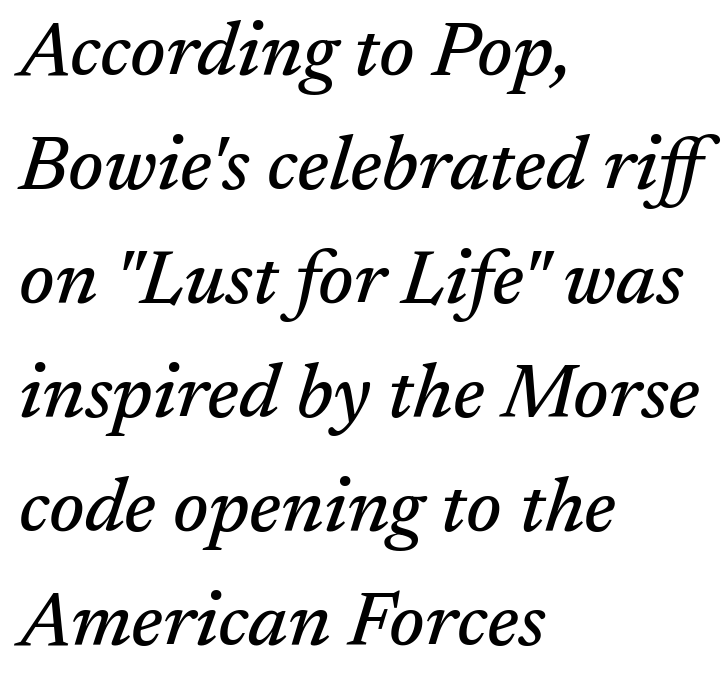
{"serif": "yes", "italic": "yes", "lean": "right", "slant_degrees": 17, "width": "normal", "stroke_contrast": "medium", "x_height": "medium", "monospaced": "no", "underline": "no", "align": "left", "line_spacing": "normal", "line_spacing_ratio": 1.5, "letter_spacing": "normal", "letter_spacing_em": 0.0, "glyph_px": 76}
